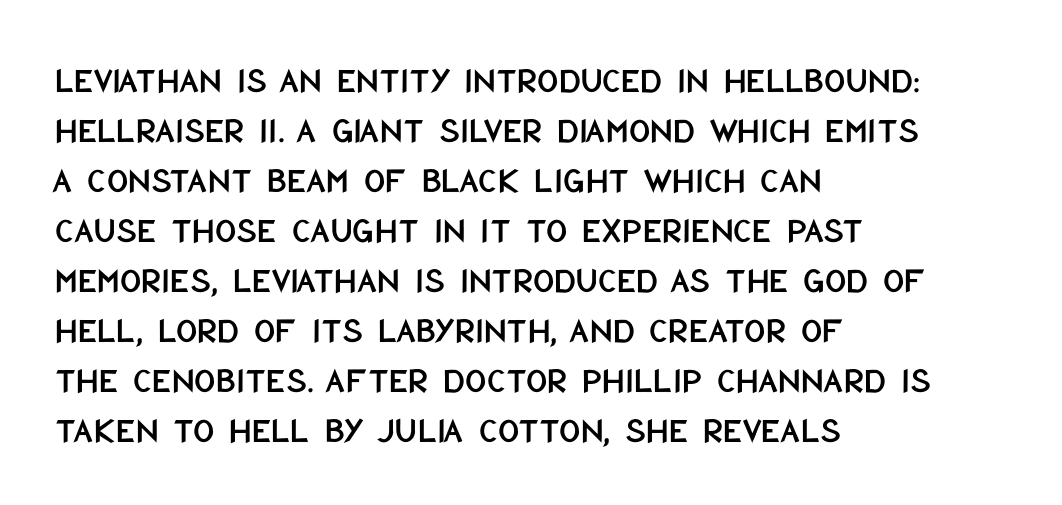
{"serif": "no", "italic": "no", "width": "condensed", "stroke_contrast": "low", "x_height": "large", "monospaced": "no", "underline": "no", "align": "left", "line_spacing": "normal", "line_spacing_ratio": 1.35, "letter_spacing": "normal", "letter_spacing_em": 0.0, "glyph_px": 37}
